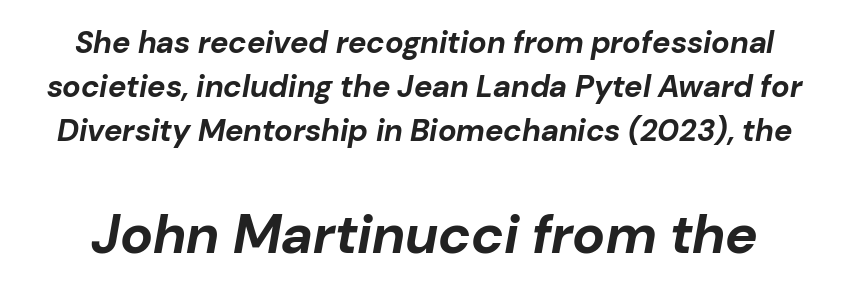
The image shows 55 px bold type, italic (leaning right); set normal line spacing (1.42x), normal letter spacing, not underlined; the second (bottom) block is 1.77x larger; low stroke contrast and a medium x-height.
